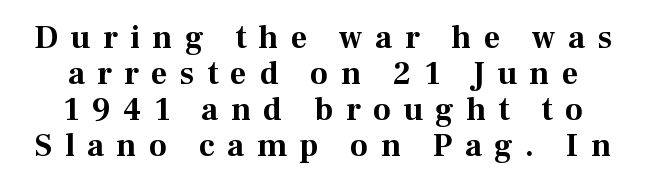
{"serif": "yes", "italic": "no", "bold": "yes", "weight": "bold", "width": "normal", "stroke_contrast": "medium", "x_height": "medium", "monospaced": "no", "underline": "no", "align": "center", "line_spacing": "tight", "line_spacing_ratio": 1.13, "letter_spacing": "wide", "letter_spacing_em": 0.39, "glyph_px": 32}
